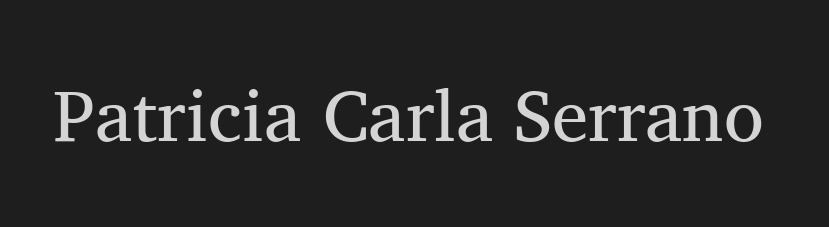
The space directly below the letters is spotless. Characters follow at the spacing the type designer built in. I'd call this a serif setting — the letters wear small feet. Posture: vertical. Bold? No — there's no thickening of the strokes. This sample has the flowing, uneven cadence of proportional lettering.
